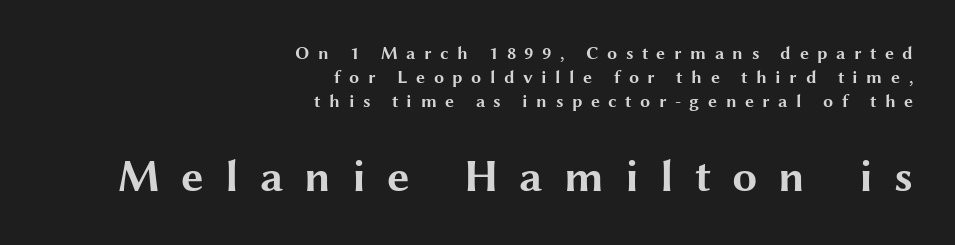
{"serif": "no", "italic": "no", "bold": "yes", "weight": "bold", "width": "wide", "stroke_contrast": "medium", "x_height": "medium", "monospaced": "no", "underline": "no", "align": "right", "line_spacing": "normal", "line_spacing_ratio": 1.33, "letter_spacing": "wide", "letter_spacing_em": 0.47, "larger_block": "second", "size_ratio": 2.5, "glyph_px": 45}
